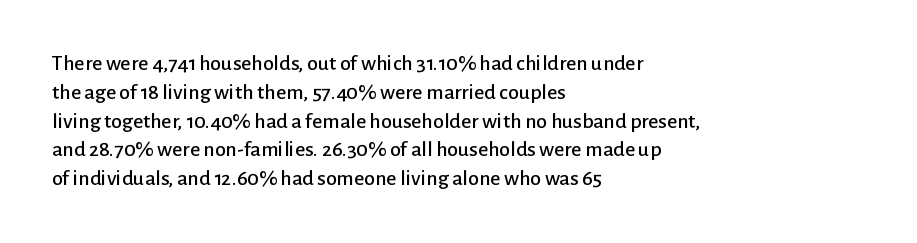
{"italic": "no", "underline": "no", "align": "left", "line_spacing": "normal", "line_spacing_ratio": 1.31, "letter_spacing": "normal", "letter_spacing_em": 0.0, "glyph_px": 22}
